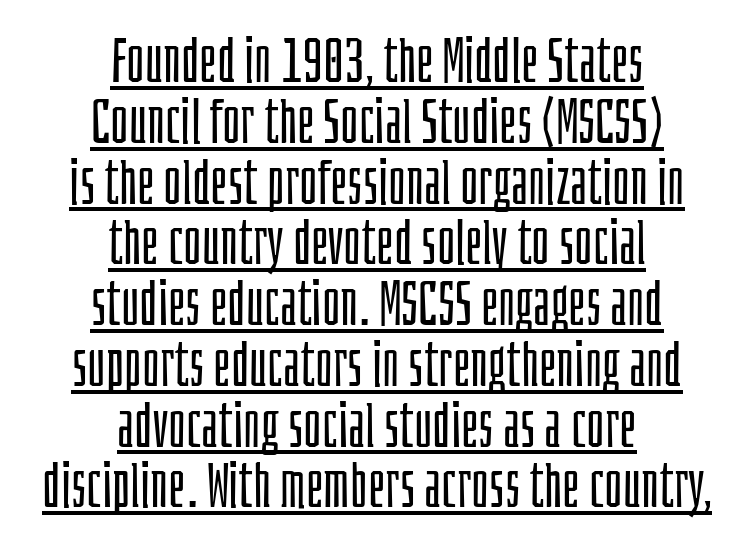
The image shows 62 px light, condensed sans-serif type, upright; set centered, tight line spacing (0.98x), normal letter spacing, underlined; low stroke contrast and a large x-height.
